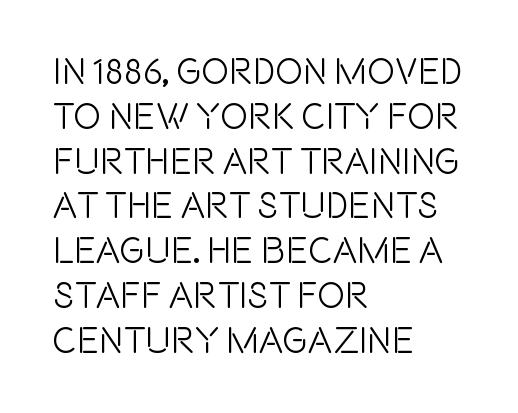
Q: Is the text italic (slanted)? A: No, it is upright.
Q: Is the typeface a serif or a sans-serif typeface? A: Sans-serif.
Q: Is the text underlined? A: No.
Q: How is the paragraph aligned? A: Left-aligned.
Q: Is the spacing between letters normal or unusually wide? A: Normal.
Q: Width (condensed, normal, or wide)? A: Condensed.
Q: x-height? A: Large.
Q: Monospaced? A: No.
